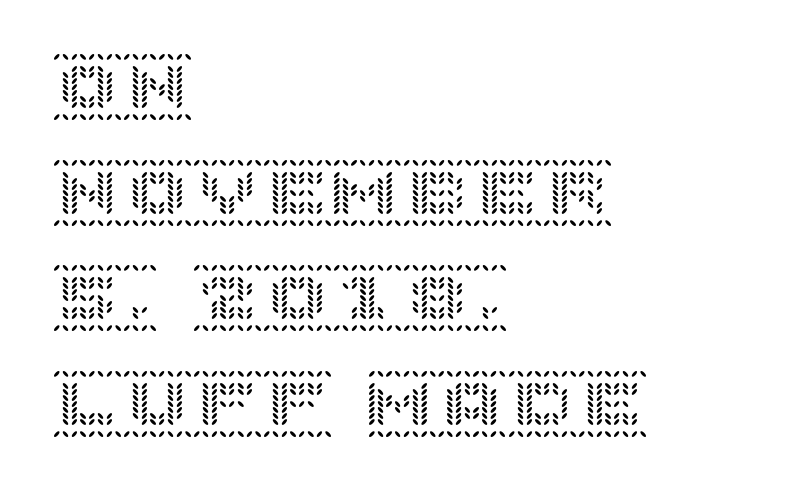
Q: Is the text italic (slanted)? A: No, it is upright.
Q: Is the text underlined? A: No.
Q: How is the paragraph aligned? A: Left-aligned.
Q: Is the spacing between letters normal or unusually wide? A: Normal.
Q: Is the spacing between lines tight, normal or loose? A: Normal.
Q: Width (condensed, normal, or wide)? A: Normal.
Q: x-height? A: Large.
